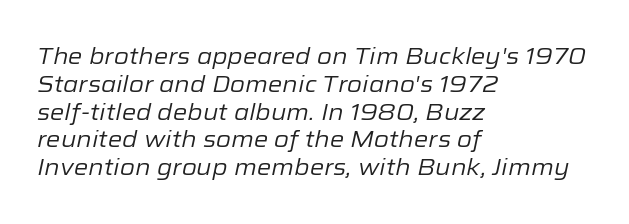
Alignment: flush left. The glyphs are unaccompanied by any horizontal stroke below them. Vertical stems look standard width or narrower in stroke. Quick note: italic. Compared with typical body copy, the letter spacing here is the same.
